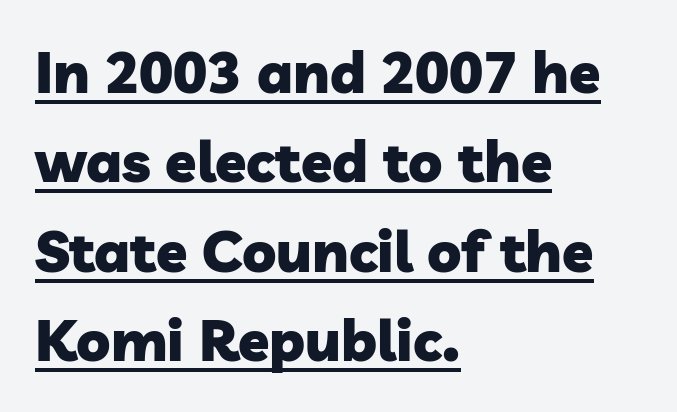
{"serif": "no", "bold": "yes", "weight": "heavy", "width": "normal", "stroke_contrast": "low", "x_height": "medium", "monospaced": "no", "underline": "yes", "align": "left", "line_spacing": "normal", "line_spacing_ratio": 1.57, "letter_spacing": "normal", "letter_spacing_em": 0.0, "glyph_px": 57}
